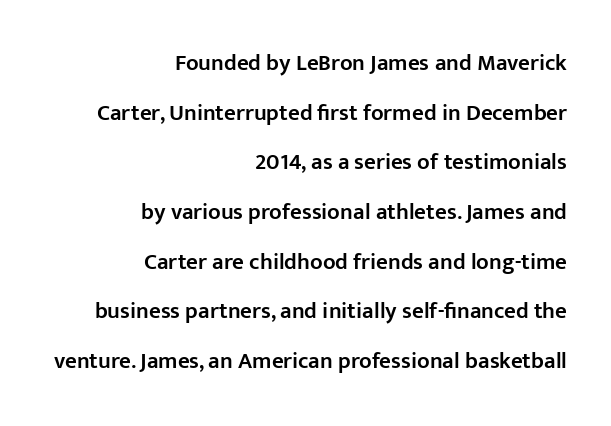
Q: Is the text bold? A: Semi-bold.
Q: Is the text italic (slanted)? A: No, it is upright.
Q: Is the text underlined? A: No.
Q: How is the paragraph aligned? A: Right-aligned.
Q: Is the spacing between letters normal or unusually wide? A: Normal.
Q: Is the spacing between lines tight, normal or loose? A: Loose.
